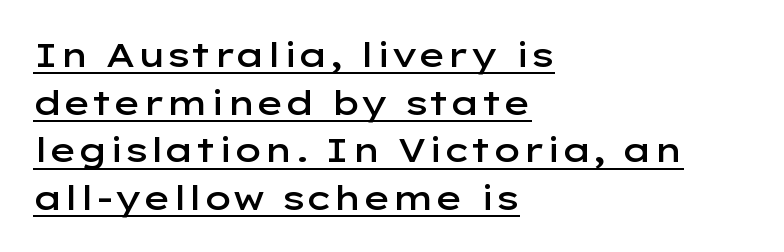
Is the block centered? No — it sits flush against the left margin. The specimen reads as upright at a glance. Between one letter and the next there's only the usual sliver of space. What kind of face is this? One without serifs — a sans. These characters rest on top of a visible drawn line. The rendering uses natural spacing where letterforms have individual widths.
